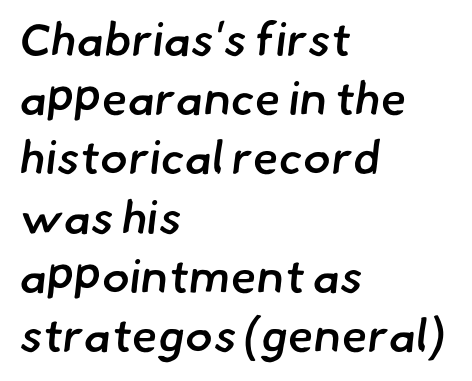
{"serif": "no", "bold": "semi", "weight": "semibold", "width": "normal", "stroke_contrast": "low", "x_height": "small", "monospaced": "no", "underline": "no", "align": "left", "line_spacing": "normal", "line_spacing_ratio": 1.26, "letter_spacing": "normal", "letter_spacing_em": 0.0, "glyph_px": 47}
